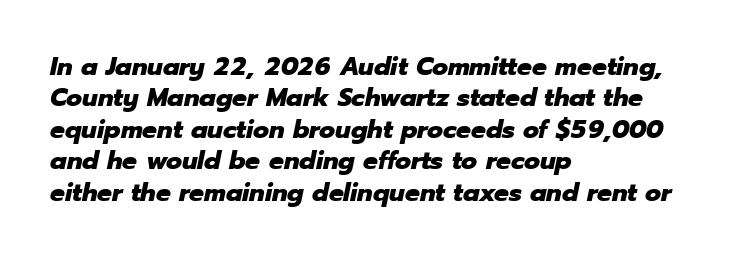
{"italic": "yes", "lean": "right", "slant_degrees": 12, "bold": "yes", "underline": "no", "align": "left", "line_spacing_ratio": 1.21, "letter_spacing": "normal", "letter_spacing_em": 0.0, "glyph_px": 26}
